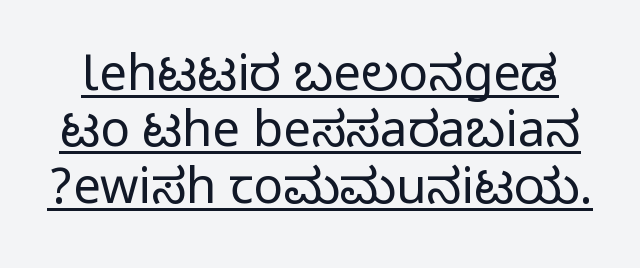
The letters advance in unequal steps, a hallmark of proportional type. The rendering keeps characters at their native spacing. The lettering stays uniformly vertical, giving the passage a roman look. This block would grow much taller if given ordinary leading; it's compressed now. Stroke terminals: plain, sans-serif.
